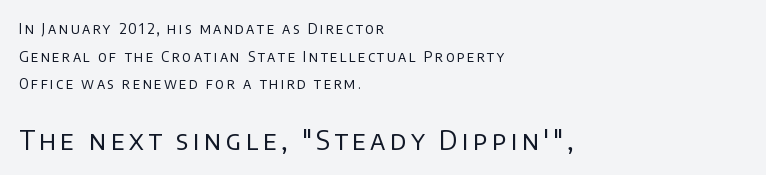
{"italic": "no", "bold": "no", "underline": "no", "align": "left", "line_spacing": "loose", "line_spacing_ratio": 1.97, "larger_block": "second", "size_ratio": 1.86, "glyph_px": 26}
